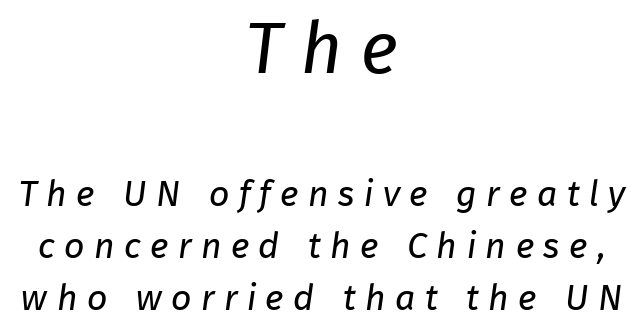
The image shows 72 px regular-weight sans-serif type; set centered, normal line spacing (1.44x), unusually wide letter spacing (+0.26 em), not underlined; the first (top) block is 2.0x larger; low stroke contrast and a medium x-height.
